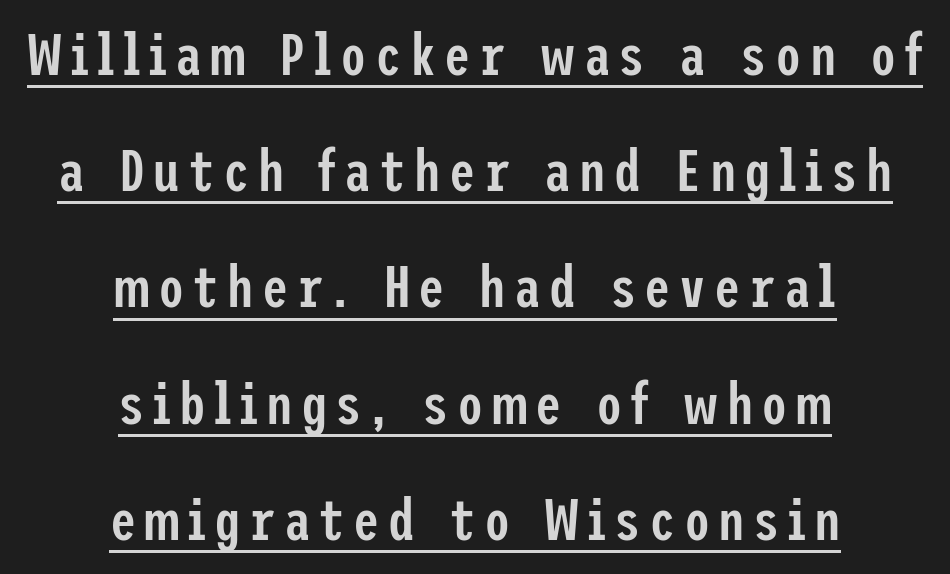
Q: Is the text bold? A: Semi-bold.
Q: Is the text italic (slanted)? A: No, it is upright.
Q: Is the typeface a serif or a sans-serif typeface? A: Sans-serif.
Q: Is the text underlined? A: Yes.
Q: How is the paragraph aligned? A: Centered.
Q: Is the spacing between lines tight, normal or loose? A: Loose.
Q: Width (condensed, normal, or wide)? A: Condensed.
Q: Stroke contrast? A: Low.
Q: x-height? A: Medium.
